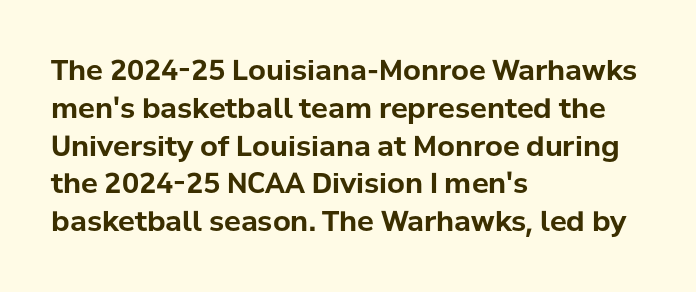
Q: Is the text bold? A: Yes.
Q: Is the text italic (slanted)? A: No, it is upright.
Q: Is the typeface a serif or a sans-serif typeface? A: Sans-serif.
Q: Is the text underlined? A: No.
Q: How is the paragraph aligned? A: Left-aligned.
Q: Is the spacing between letters normal or unusually wide? A: Normal.
Q: Is the spacing between lines tight, normal or loose? A: Normal.
Q: Width (condensed, normal, or wide)? A: Normal.
Q: Stroke contrast? A: Low.
Q: x-height? A: Medium.
Q: Monospaced? A: No.
